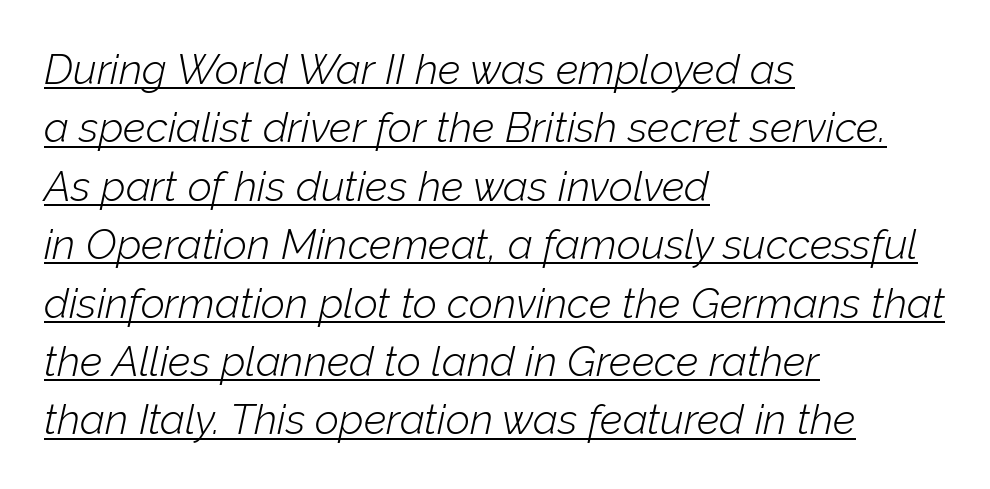
{"italic": "yes", "lean": "right", "slant_degrees": 12, "bold": "no", "weight": "light", "width": "normal", "stroke_contrast": "low", "x_height": "medium", "monospaced": "no", "underline": "yes", "align": "left", "line_spacing": "normal", "line_spacing_ratio": 1.39, "letter_spacing": "normal", "letter_spacing_em": 0.0, "glyph_px": 42}
